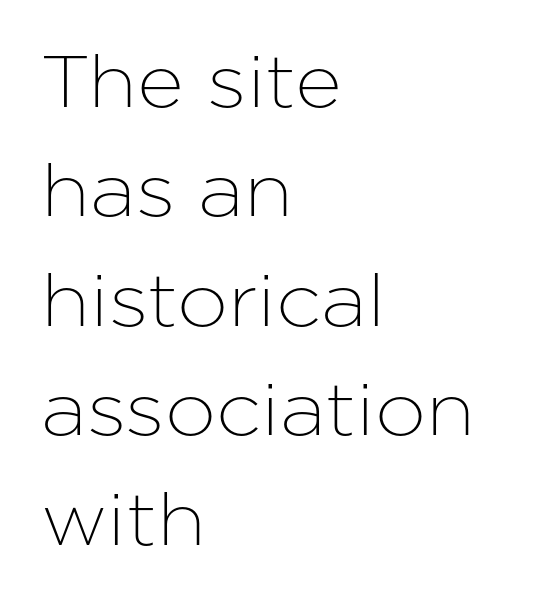
The image shows 73 px sans-serif type, upright; set left-aligned, normal line spacing (1.5x), normal letter spacing, not underlined; low stroke contrast and a medium x-height.
